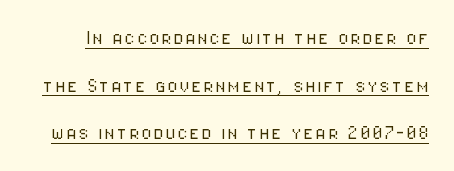
The image shows 22 px text type, upright; set loose line spacing (2.16x), underlined.
